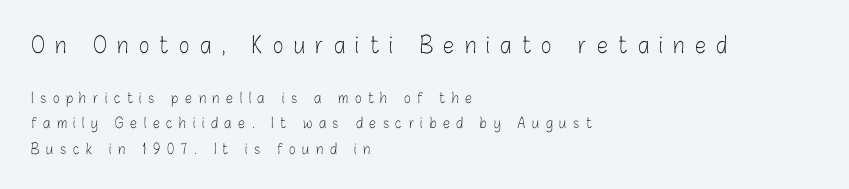
Q: Is the text bold? A: No.
Q: Is the text italic (slanted)? A: No, it is upright.
Q: Is the text underlined? A: No.
Q: How is the paragraph aligned? A: Left-aligned.
Q: Is the spacing between letters normal or unusually wide? A: Unusually wide.
Q: Which block of text is set in a larger size, the first (top) or the second (bottom)? A: The first (top) one.
